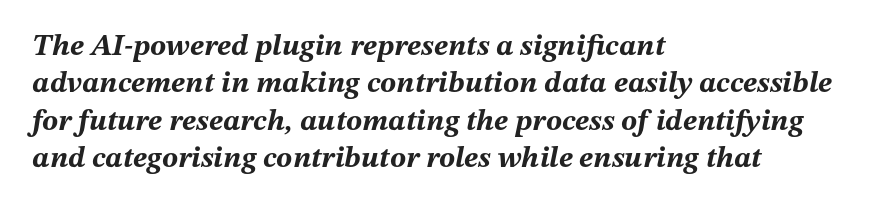
{"italic": "yes", "lean": "right", "slant_degrees": 12, "bold": "yes", "weight": "bold", "width": "normal", "stroke_contrast": "medium", "x_height": "medium", "monospaced": "no", "underline": "no", "align": "left", "line_spacing": "normal", "line_spacing_ratio": 1.25, "letter_spacing": "normal", "letter_spacing_em": 0.0, "glyph_px": 30}
